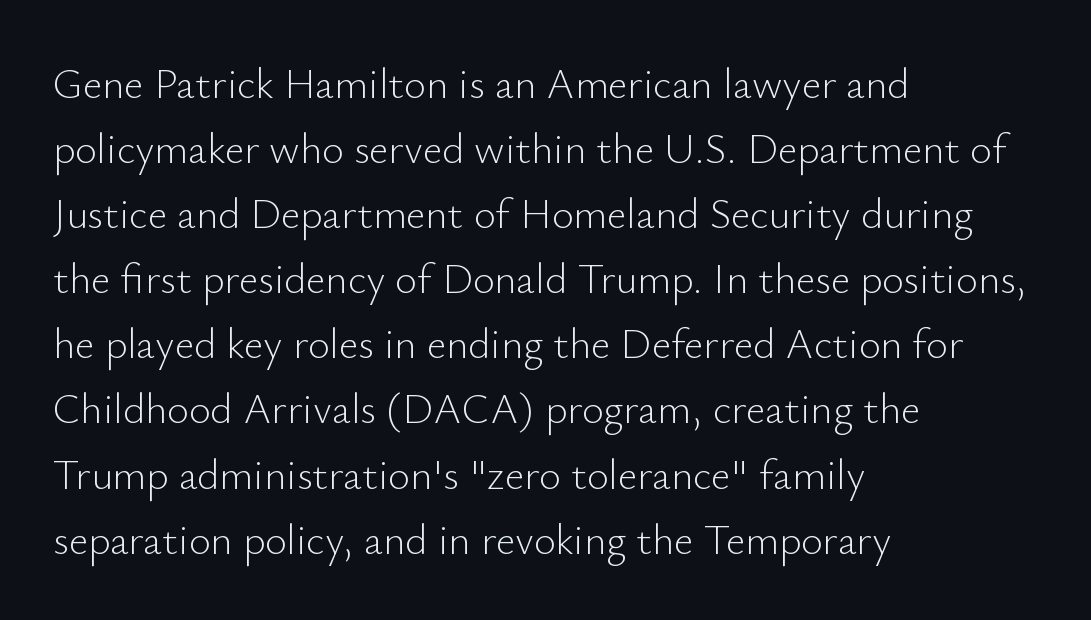
The image shows 42 px light sans-serif type, upright; set left-aligned, normal line spacing (1.55x), normal letter spacing, not underlined; low stroke contrast and a small x-height.
